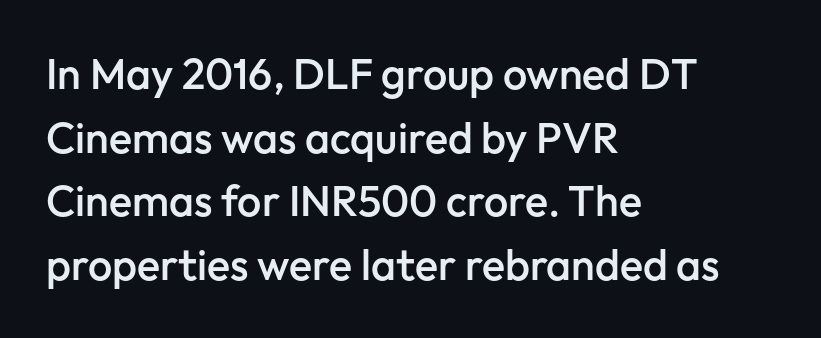
Q: Is the text bold? A: Semi-bold.
Q: Is the text italic (slanted)? A: No, it is upright.
Q: Is the typeface a serif or a sans-serif typeface? A: Sans-serif.
Q: Is the text underlined? A: No.
Q: How is the paragraph aligned? A: Left-aligned.
Q: Is the spacing between letters normal or unusually wide? A: Normal.
Q: Is the spacing between lines tight, normal or loose? A: Normal.
Q: Width (condensed, normal, or wide)? A: Normal.
Q: Stroke contrast? A: Low.
Q: x-height? A: Medium.
Q: Monospaced? A: No.
